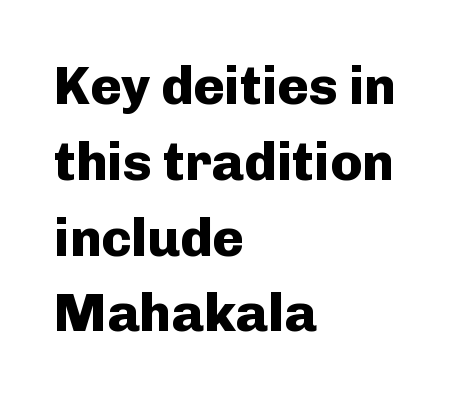
The image shows 53 px heavy sans-serif type, upright; set left-aligned, normal line spacing (1.43x), normal letter spacing, not underlined; low stroke contrast and a medium x-height.
